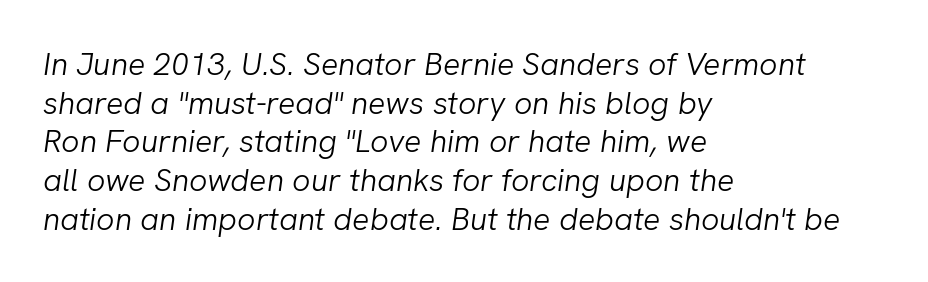
Q: Is the text bold? A: No.
Q: Is the text italic (slanted)? A: Yes, it leans right by about 8 degrees.
Q: Is the text underlined? A: No.
Q: How is the paragraph aligned? A: Left-aligned.
Q: Is the spacing between letters normal or unusually wide? A: Normal.
Q: Width (condensed, normal, or wide)? A: Normal.
Q: Stroke contrast? A: Low.
Q: x-height? A: Medium.
Q: Monospaced? A: No.
